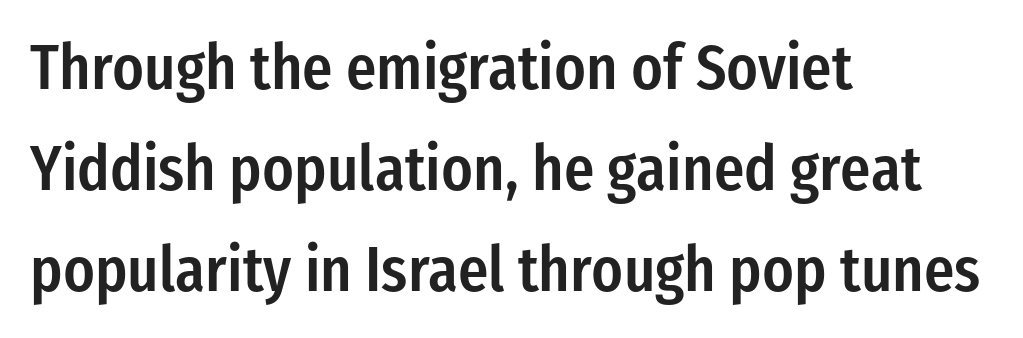
The image shows 63 px semibold, condensed sans-serif type, upright; set left-aligned, normal line spacing (1.6x), normal letter spacing, not underlined; low stroke contrast and a medium x-height.
